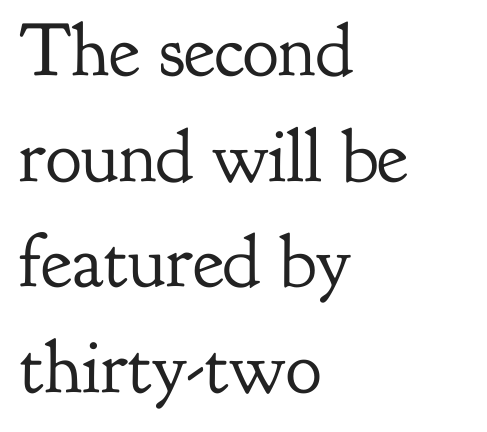
{"serif": "yes", "italic": "no", "bold": "no", "weight": "regular", "width": "normal", "stroke_contrast": "low", "x_height": "small", "monospaced": "no", "underline": "no", "align": "left", "line_spacing": "normal", "line_spacing_ratio": 1.41, "letter_spacing": "normal", "letter_spacing_em": 0.0, "glyph_px": 75}
